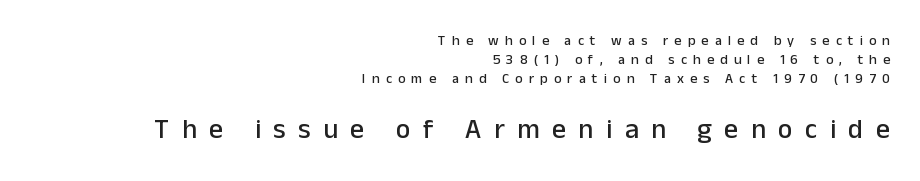
Does the leading feel generous? No, just average. There is plenty of visible air inserted between adjacent glyphs. Every stem runs plumb, perpendicular to the baseline. The letters advance in unequal steps, a hallmark of proportional type. Letters rest on an invisible, unmarked baseline. This sample is right-justified, so line beginnings fall wherever the words allow.
